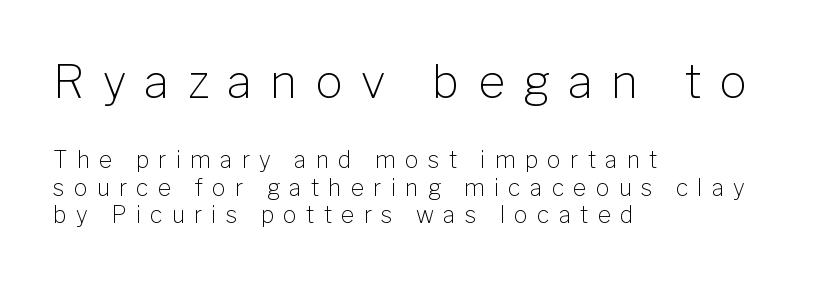
The image shows 46 px light sans-serif type, upright; set left-aligned, line spacing 1.2x, unusually wide letter spacing (+0.4 em), not underlined; the first (top) block is 2.0x larger; low stroke contrast and a medium x-height.
